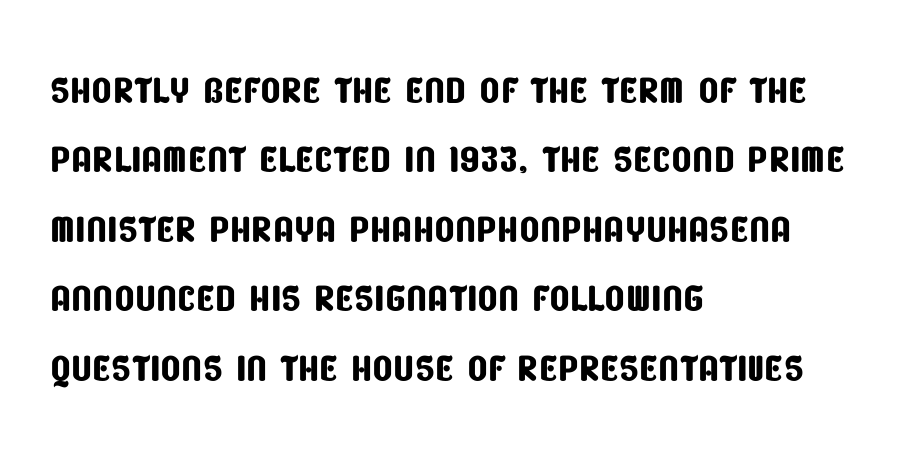
The image shows 53 px condensed sans-serif type; set left-aligned, normal line spacing (1.31x), normal letter spacing, not underlined; low stroke contrast and a large x-height.
